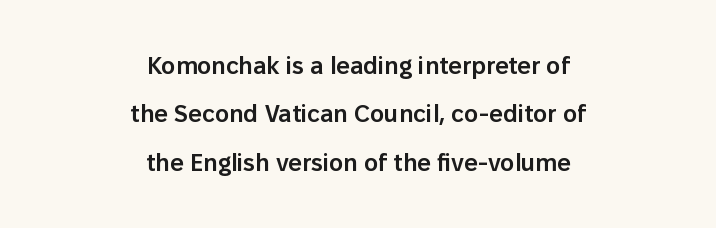
{"italic": "no", "bold": "semi", "underline": "no", "align": "center", "line_spacing": "loose", "line_spacing_ratio": 2.02, "letter_spacing": "normal", "letter_spacing_em": 0.0, "glyph_px": 24}
